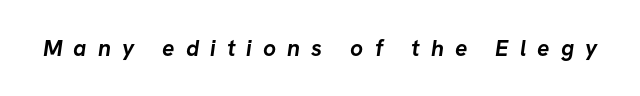
Each row of text sits above clean, open space. In terms of letterspacing, this is a distinctly airy, spread setting. The glyphs have the mass of a bold cut.
